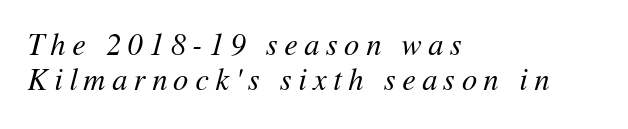
Q: Is the text bold? A: No.
Q: Is the text italic (slanted)? A: Yes, it leans right by about 11 degrees.
Q: Is the text underlined? A: No.
Q: How is the paragraph aligned? A: Left-aligned.
Q: Is the spacing between letters normal or unusually wide? A: Unusually wide.
Q: Width (condensed, normal, or wide)? A: Normal.
Q: Stroke contrast? A: Medium.
Q: x-height? A: Medium.
Q: Monospaced? A: No.
